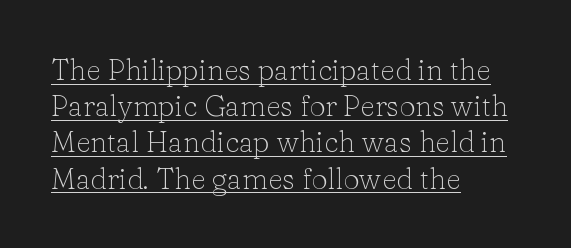
Think standard paragraph weight, or any step lighter than that. In terms of letterspacing, this is plain default setting. The face used here is proportionally spaced, like ordinary book or web type. The font family rendered here belongs to the serif group. Short and long lines alike share a common starting point at left.
